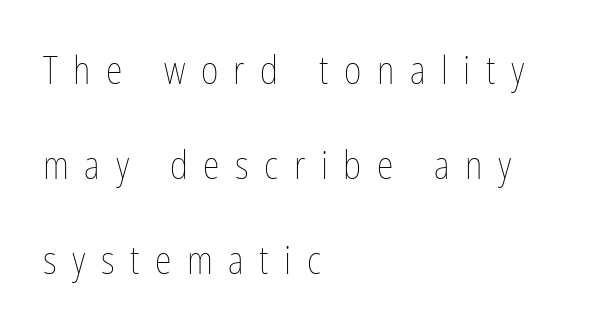
{"italic": "no", "bold": "no", "weight": "thin", "width": "condensed", "stroke_contrast": "low", "x_height": "medium", "monospaced": "no", "underline": "no", "align": "left", "line_spacing": "loose", "line_spacing_ratio": 2.5, "letter_spacing": "wide", "letter_spacing_em": 0.41, "glyph_px": 38}
